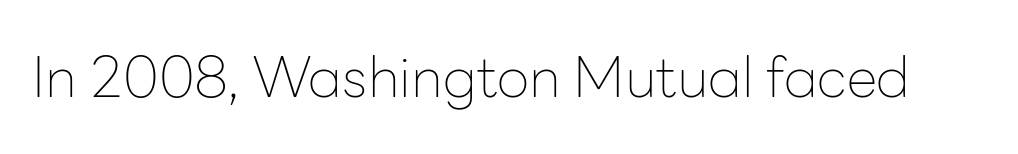
The image shows 56 px thin sans-serif type, upright; set normal letter spacing, not underlined; low stroke contrast and a medium x-height.
